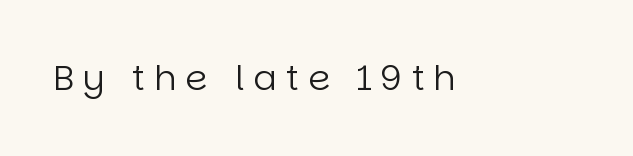
Does the lettering tilt? It doesn't — this is upright. Summary of weight: not heavy and not bold. Each letter's strokes conclude bluntly, with no projecting serifs. The type is letterspaced generously, with wide tracking. The letters advance in unequal steps, a hallmark of proportional type. Type without underlining.
